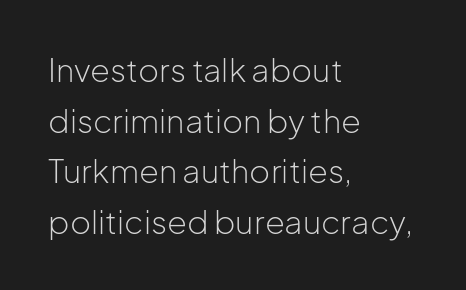
The gap between lines stays unmarked. The font sits on the lighter half of the weight spectrum, regular included. The paragraph shown leans on its left margin. Short note: letters normally spaced.
